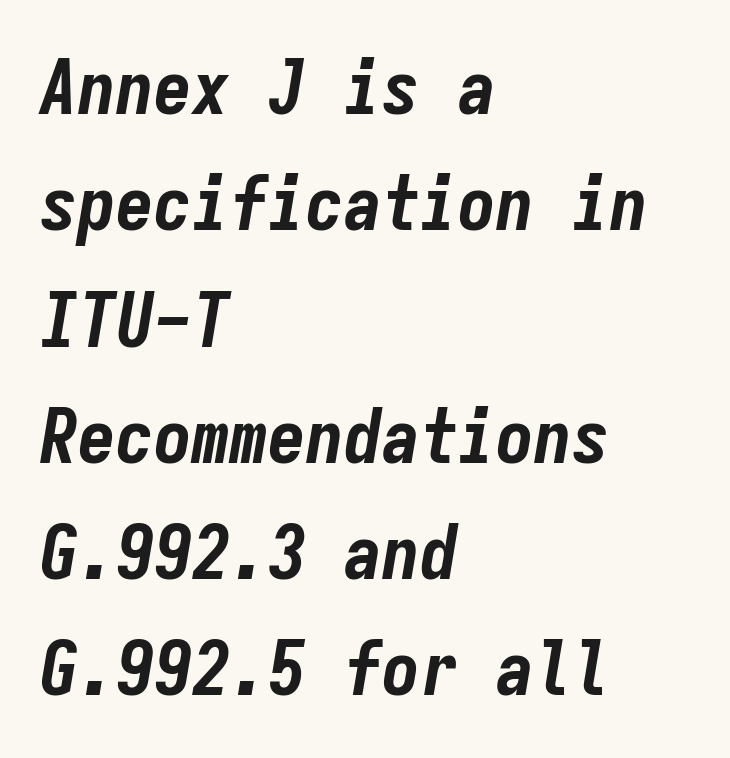
Q: Is the text bold? A: Yes.
Q: Is the text italic (slanted)? A: Yes, it leans right by about 9 degrees.
Q: Is the text underlined? A: No.
Q: How is the paragraph aligned? A: Left-aligned.
Q: Is the spacing between letters normal or unusually wide? A: Normal.
Q: Is the spacing between lines tight, normal or loose? A: Normal.
Q: Width (condensed, normal, or wide)? A: Condensed.
Q: Stroke contrast? A: Low.
Q: x-height? A: Medium.
Q: Monospaced? A: Yes.
